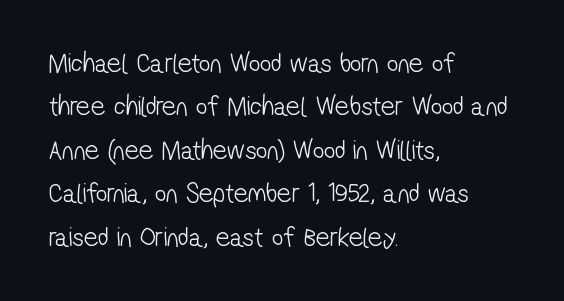
{"serif": "no", "bold": "no", "weight": "light", "width": "condensed", "stroke_contrast": "low", "x_height": "medium", "monospaced": "no", "underline": "no", "align": "left", "line_spacing": "normal", "line_spacing_ratio": 1.55, "letter_spacing": "normal", "letter_spacing_em": 0.0, "glyph_px": 28}
